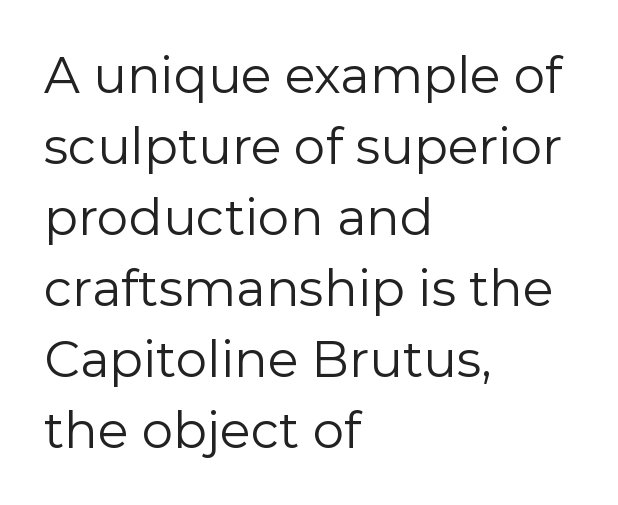
The image shows 50 px regular-weight sans-serif type, upright; set left-aligned, normal line spacing (1.42x), normal letter spacing, not underlined; a medium x-height.
